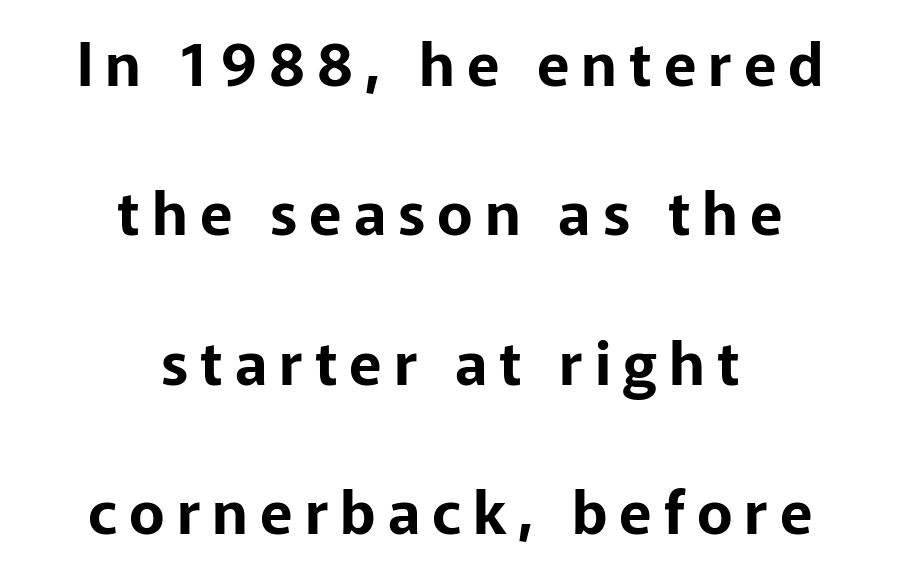
{"serif": "no", "italic": "no", "width": "normal", "stroke_contrast": "low", "x_height": "medium", "monospaced": "no", "underline": "no", "align": "center", "line_spacing": "loose", "line_spacing_ratio": 2.49, "letter_spacing": "wide", "letter_spacing_em": 0.2, "glyph_px": 60}
